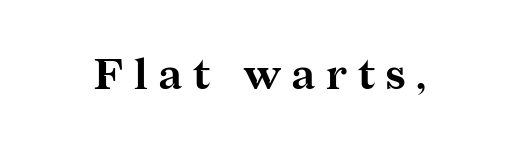
The image shows 43 px bold serif type, upright; set unusually wide letter spacing (+0.25 em), not underlined; medium stroke contrast and a medium x-height.
